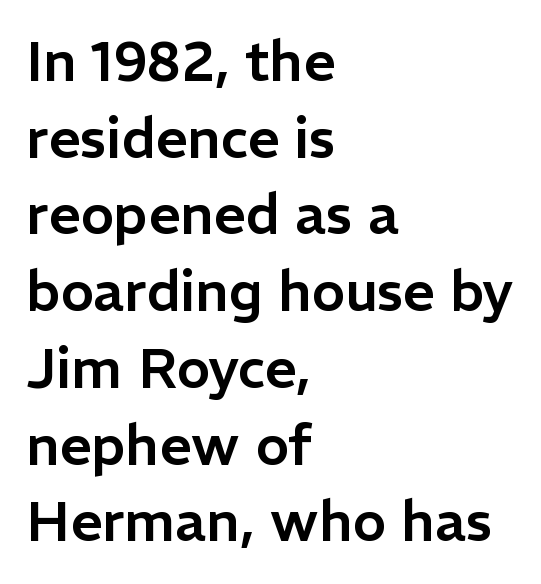
Horizontal bands of white between lines are of average thickness. Proportional: the letters do not fall into vertical columns. You can tell it's not italic because the verticals are truly vertical. Horizontally, the lines are justified to the leading edge only.
